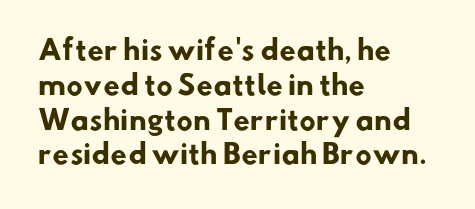
Q: Is the text bold? A: Yes.
Q: Is the text underlined? A: No.
Q: How is the paragraph aligned? A: Left-aligned.
Q: Is the spacing between letters normal or unusually wide? A: Normal.
Q: Is the spacing between lines tight, normal or loose? A: Normal.
